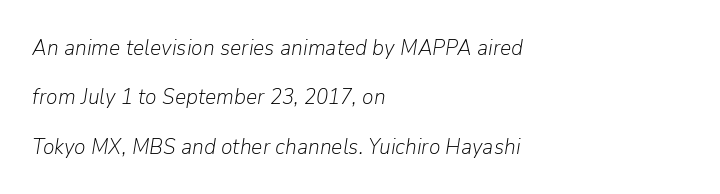
Q: Is the text bold? A: No.
Q: Is the text italic (slanted)? A: Yes, it leans right by about 9 degrees.
Q: Is the text underlined? A: No.
Q: How is the paragraph aligned? A: Left-aligned.
Q: Is the spacing between letters normal or unusually wide? A: Normal.
Q: Is the spacing between lines tight, normal or loose? A: Loose.
